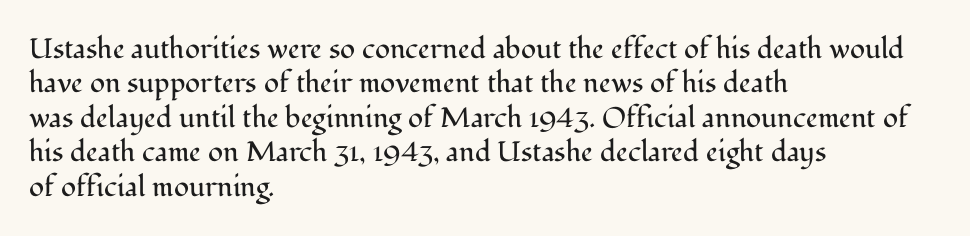
The image shows 28 px regular-weight serif type, upright; set left-aligned, line spacing 1.23x, normal letter spacing, not underlined; medium stroke contrast and a medium x-height.
